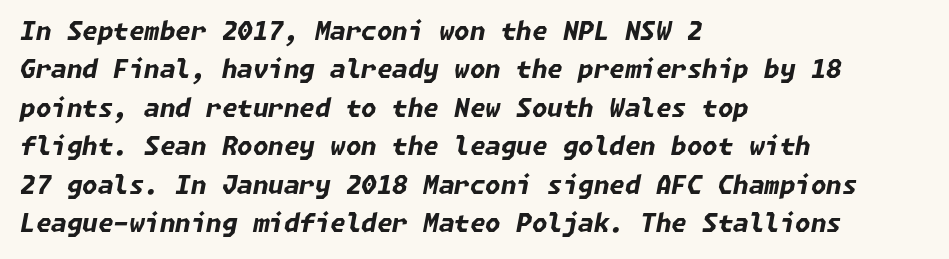
Q: Is the text bold? A: Yes.
Q: Is the text italic (slanted)? A: Yes, it leans right by about 11 degrees.
Q: Is the text underlined? A: No.
Q: How is the paragraph aligned? A: Left-aligned.
Q: Is the spacing between letters normal or unusually wide? A: Normal.
Q: Is the spacing between lines tight, normal or loose? A: Normal.
